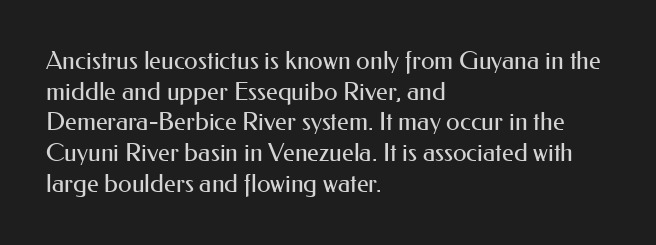
Q: Is the text bold? A: No.
Q: Is the text italic (slanted)? A: No, it is upright.
Q: Is the text underlined? A: No.
Q: How is the paragraph aligned? A: Left-aligned.
Q: Is the spacing between letters normal or unusually wide? A: Normal.
